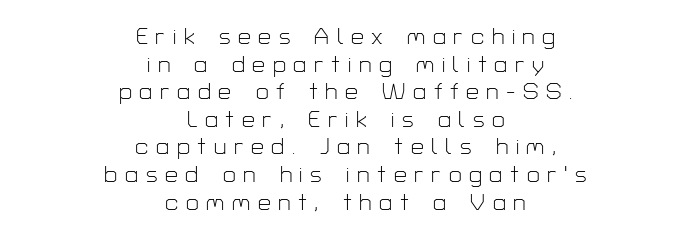
Q: Is the text bold? A: No.
Q: Is the text italic (slanted)? A: No, it is upright.
Q: Is the text underlined? A: No.
Q: How is the paragraph aligned? A: Centered.
Q: Is the spacing between letters normal or unusually wide? A: Unusually wide.
